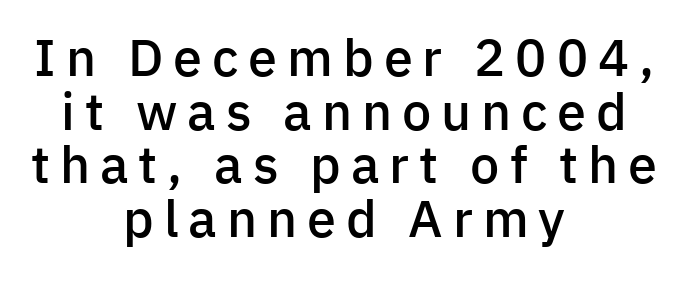
The image shows 52 px semibold sans-serif type, upright; set centered, tight line spacing (1.03x), not underlined; low stroke contrast and a medium x-height.
